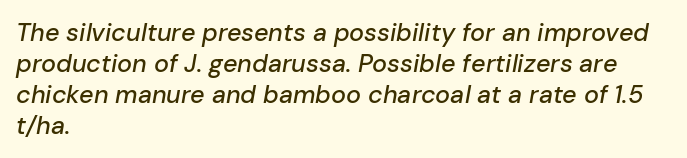
Q: Is the text italic (slanted)? A: Yes, it leans right by about 10 degrees.
Q: Is the text underlined? A: No.
Q: How is the paragraph aligned? A: Left-aligned.
Q: Is the spacing between letters normal or unusually wide? A: Normal.
